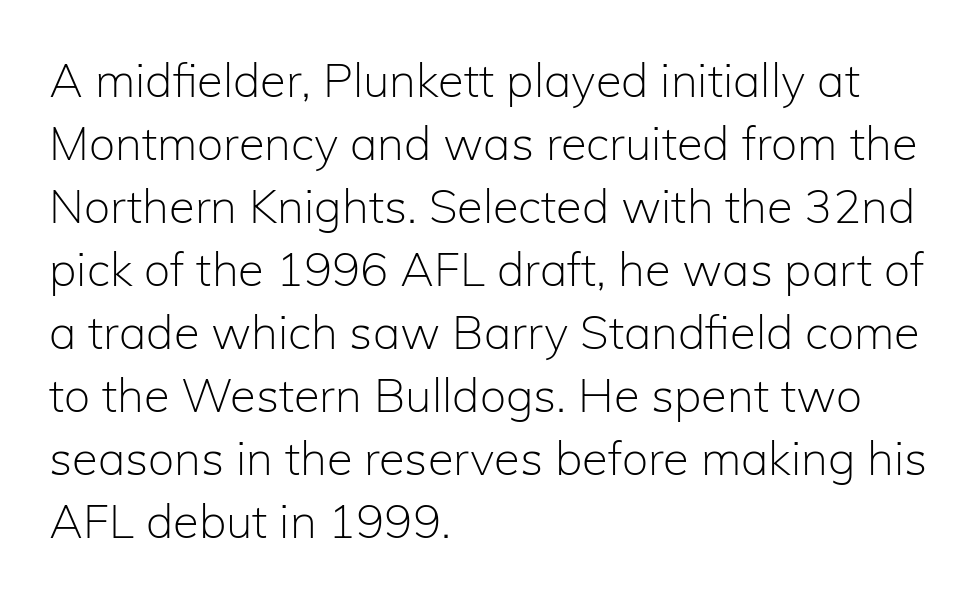
If you drew a line through each stem, it would be perfectly vertical. This sample has the flowing, uneven cadence of proportional lettering. The weight tops out at a normal text grade. Quick note: interline space is typical. Alignment: flush left.
